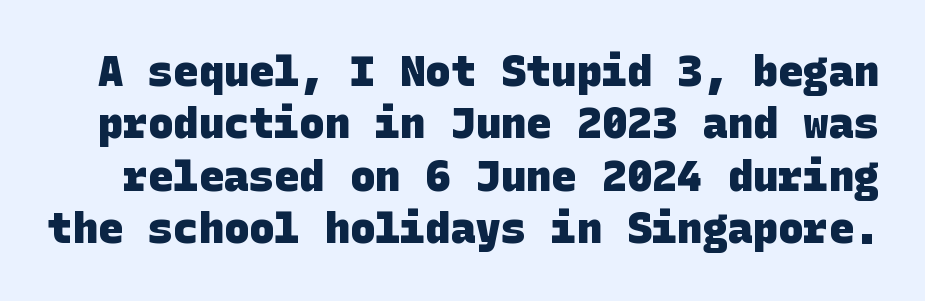
The vertical gap from one line to the next is medium. In terms of letterspacing, this is plain default setting. Has an underline been added? It has not. The text was rendered using a sans face with plain stroke endings. Emphasis by weight is at full strength: bold.
